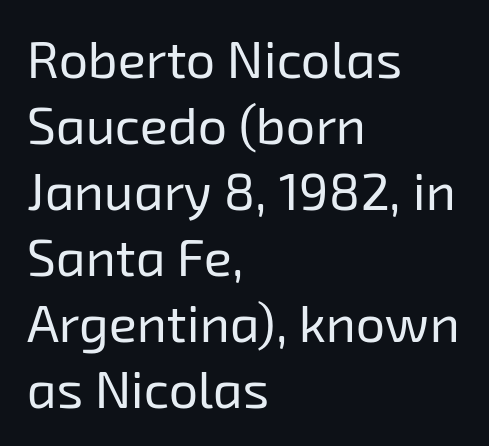
The image shows 52 px regular-weight sans-serif type; set left-aligned, normal line spacing (1.27x), normal letter spacing, not underlined; low stroke contrast and a medium x-height.
